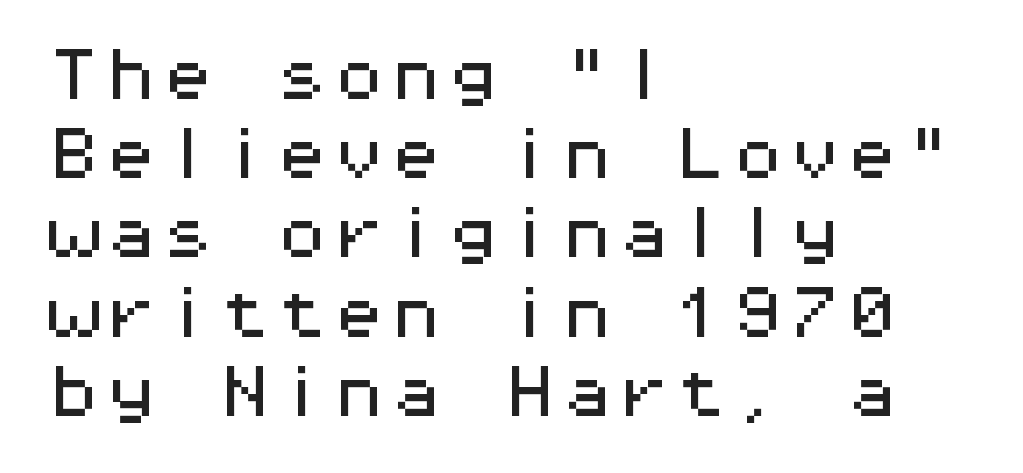
{"serif": "no", "italic": "no", "width": "wide", "stroke_contrast": "medium", "x_height": "medium", "monospaced": "yes", "underline": "no", "align": "left", "line_spacing": "normal", "line_spacing_ratio": 1.39, "letter_spacing": "normal", "letter_spacing_em": 0.0, "glyph_px": 57}
